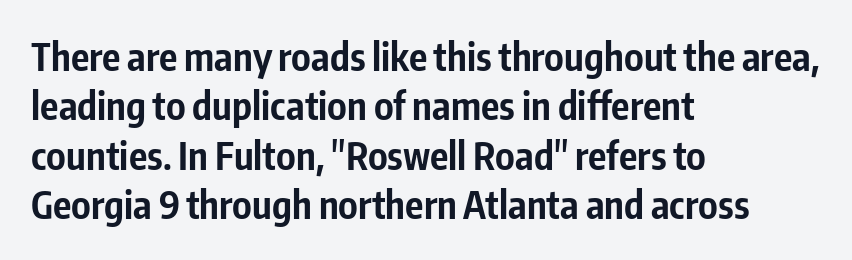
Q: Is the text bold? A: Yes.
Q: Is the text italic (slanted)? A: No, it is upright.
Q: Is the typeface a serif or a sans-serif typeface? A: Sans-serif.
Q: Is the text underlined? A: No.
Q: How is the paragraph aligned? A: Left-aligned.
Q: Is the spacing between letters normal or unusually wide? A: Normal.
Q: Is the spacing between lines tight, normal or loose? A: Normal.
Q: Width (condensed, normal, or wide)? A: Condensed.
Q: Stroke contrast? A: Low.
Q: x-height? A: Medium.
Q: Monospaced? A: No.
